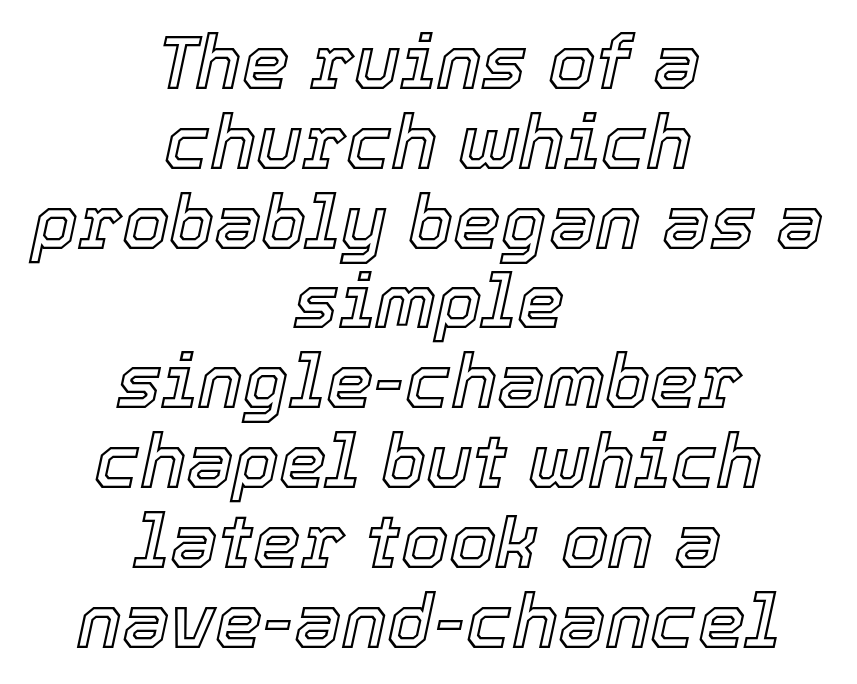
Honestly, there is no underline to notice here at all. The glyphs look as if they've been sheared to an angle. The rendering keeps characters at their native spacing. Each letter keeps its own natural width here, so spacing adapts to shape.
